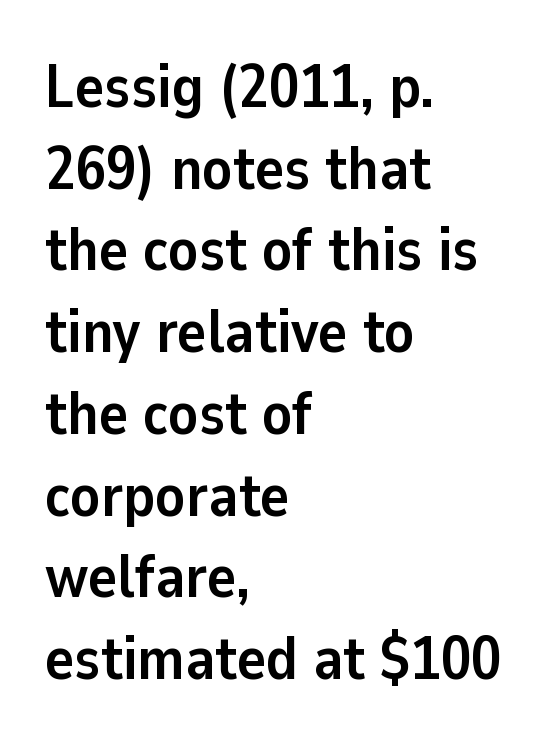
The image shows 61 px semibold sans-serif type, upright; set left-aligned, normal line spacing (1.34x), normal letter spacing, not underlined; low stroke contrast and a medium x-height.
